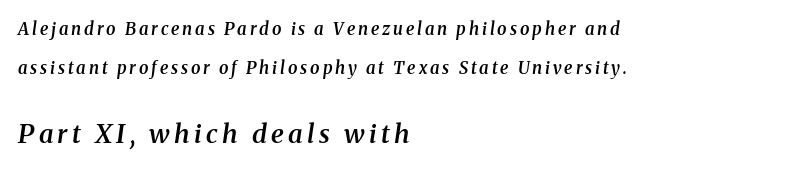
A classic flush-left, rag-right setting is used for this passage. If you squint, the bottom block still reads clearly — it's the larger of the two. A clean baseline with only descenders dipping below it. Compared with an ordinary text face, these strokes are moderately heavier — a semibold. Quick note: italic.
